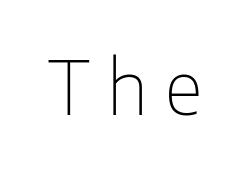
These lines were composed using upright roman letters. You could only call the tracking loose — the letters float apart. The rendering uses natural spacing where letterforms have individual widths. The cut favours lightness, reaching ordinary text weight at its darkest.
